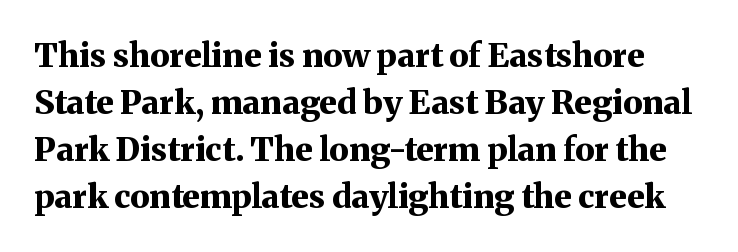
Q: Is the text bold? A: Yes.
Q: Is the text italic (slanted)? A: No, it is upright.
Q: Is the typeface a serif or a sans-serif typeface? A: Serif.
Q: Is the text underlined? A: No.
Q: Is the spacing between letters normal or unusually wide? A: Normal.
Q: Is the spacing between lines tight, normal or loose? A: Normal.
Q: Width (condensed, normal, or wide)? A: Normal.
Q: Stroke contrast? A: Medium.
Q: x-height? A: Medium.
Q: Monospaced? A: No.
